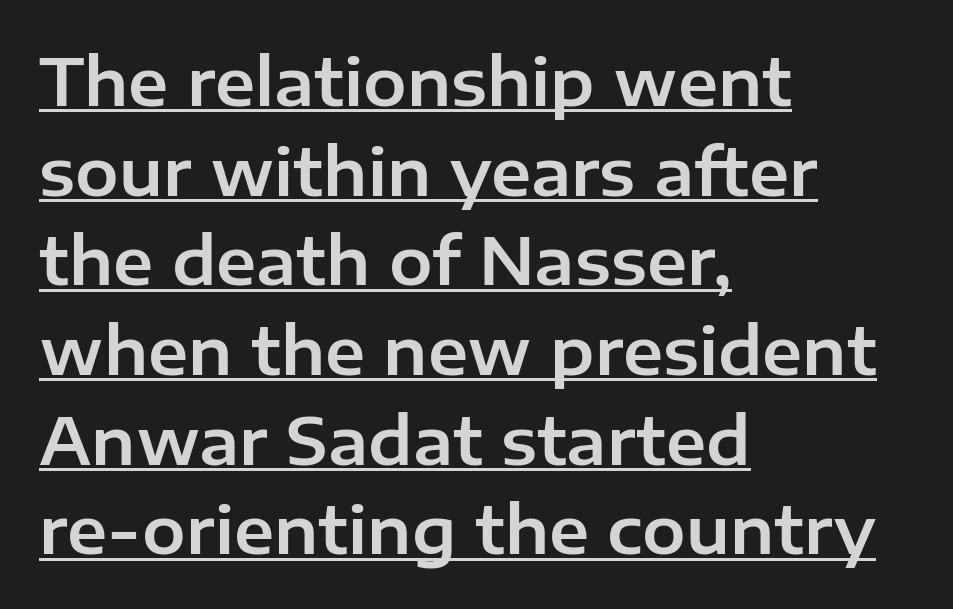
The rendering uses natural spacing where letterforms have individual widths. The rendering keeps characters at their native spacing. The text block is weighted toward the left margin, trailing off unevenly rightward. Vertical strokes here are truly vertical. Notice how descenders clear the ascenders below comfortably — that's standard leading.
